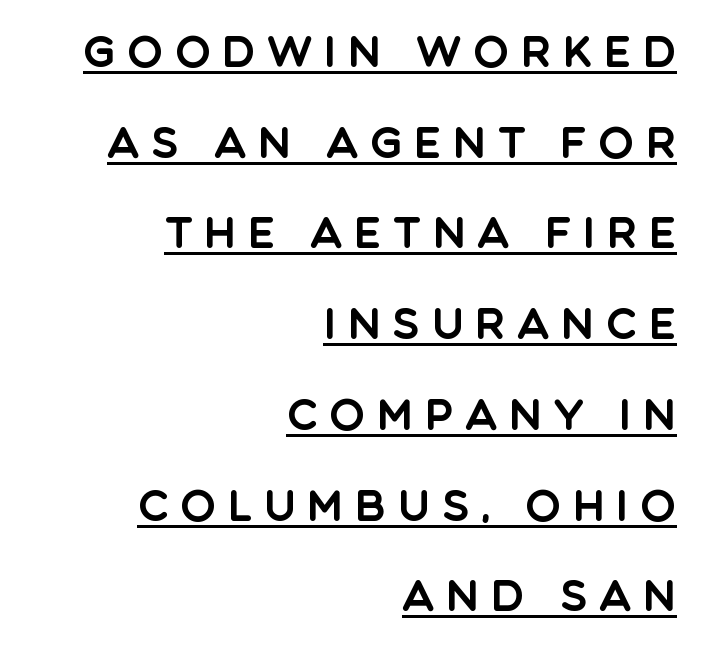
{"serif": "no", "italic": "no", "width": "normal", "x_height": "large", "monospaced": "no", "underline": "yes", "align": "right", "line_spacing": "loose", "line_spacing_ratio": 2.16, "letter_spacing": "wide", "letter_spacing_em": 0.28, "glyph_px": 42}
